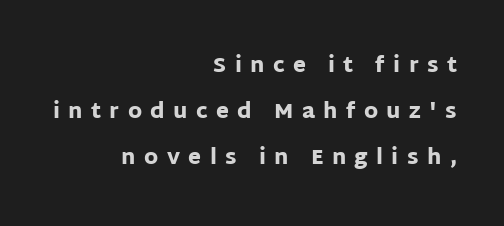
The image shows 21 px bold type, upright; set right-aligned, loose line spacing (2.18x), unusually wide letter spacing (+0.4 em), not underlined.
